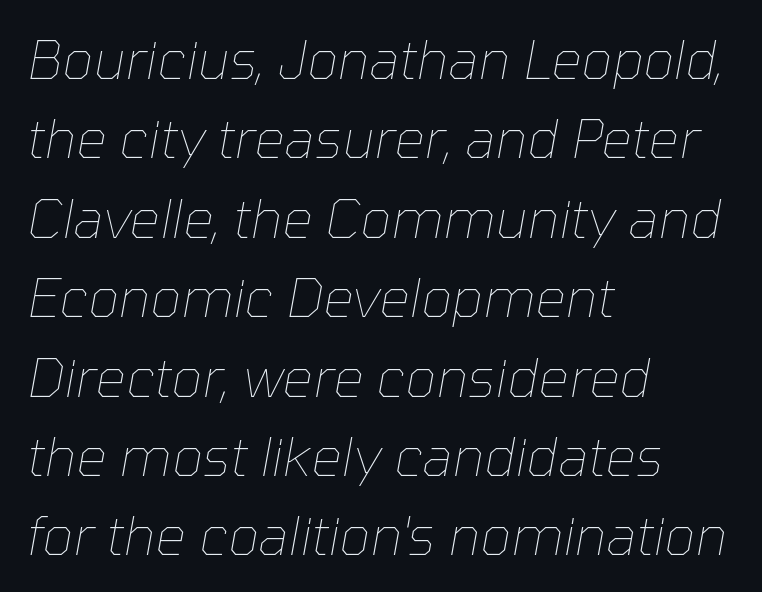
{"italic": "yes", "lean": "right", "slant_degrees": 10, "bold": "no", "weight": "thin", "width": "normal", "stroke_contrast": "low", "x_height": "medium", "monospaced": "no", "underline": "no", "align": "left", "line_spacing": "normal", "line_spacing_ratio": 1.47, "letter_spacing": "normal", "letter_spacing_em": 0.0, "glyph_px": 54}
